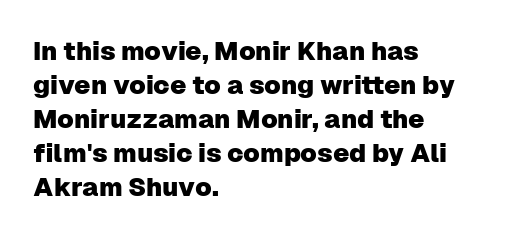
The image shows 26 px text type, upright; set left-aligned, normal line spacing (1.31x), normal letter spacing, not underlined.
